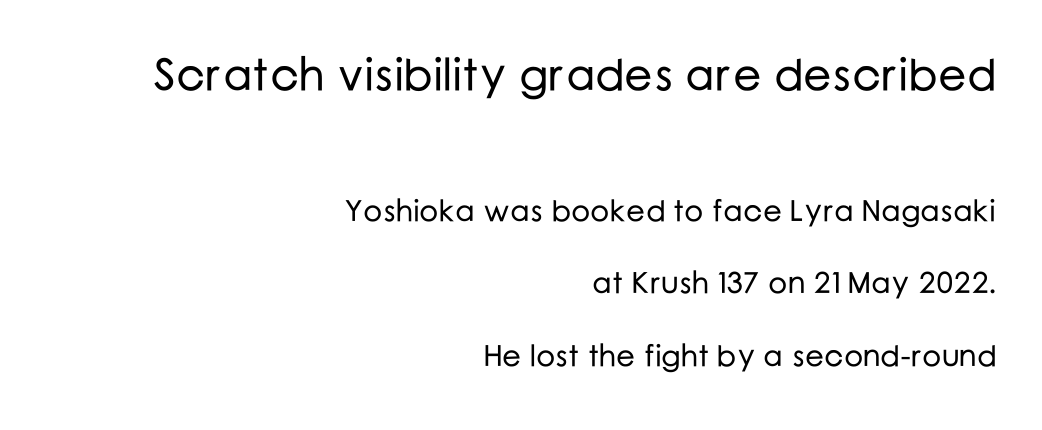
The glyphs in this specimen are sans serif. The more generous point size was reserved for the upper chunk. Tracking value appears to be zero — textbook default spacing. This rendering features lettering with no underline.
